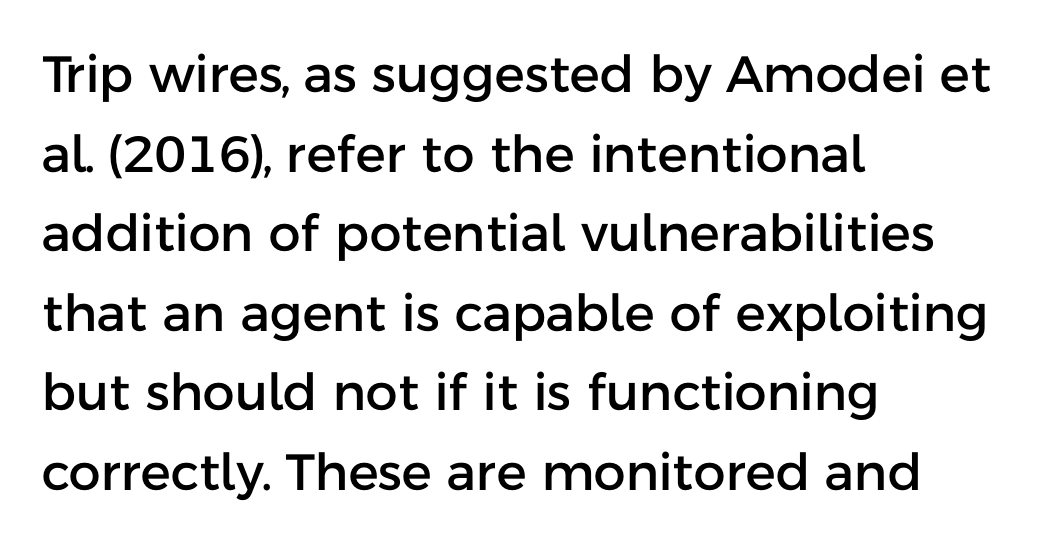
The image shows 51 px sans-serif type, upright; set left-aligned, normal line spacing (1.56x), normal letter spacing, not underlined; low stroke contrast and a medium x-height.
